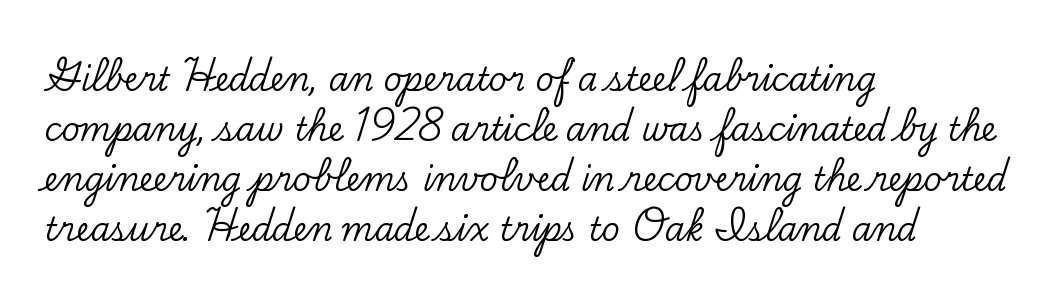
Q: Is the text italic (slanted)? A: Yes.
Q: Is the typeface a serif or a sans-serif typeface? A: Serif.
Q: Is the text underlined? A: No.
Q: How is the paragraph aligned? A: Left-aligned.
Q: Is the spacing between letters normal or unusually wide? A: Normal.
Q: Is the spacing between lines tight, normal or loose? A: Normal.
Q: Width (condensed, normal, or wide)? A: Normal.
Q: Stroke contrast? A: Low.
Q: x-height? A: Small.
Q: Monospaced? A: No.
